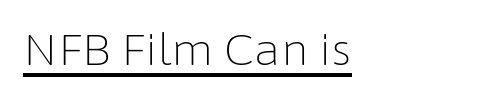
The image shows 44 px light sans-serif type, upright; set left-aligned, normal letter spacing, underlined; low stroke contrast and a medium x-height.
